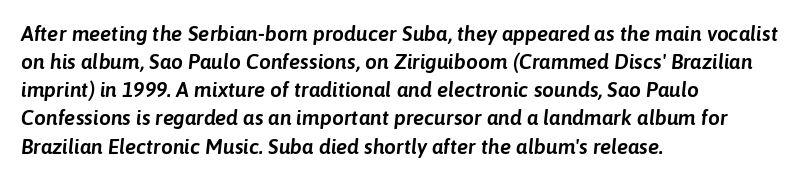
The image shows 21 px text type, italic (leaning right); set left-aligned, normal line spacing (1.34x), normal letter spacing, not underlined.
